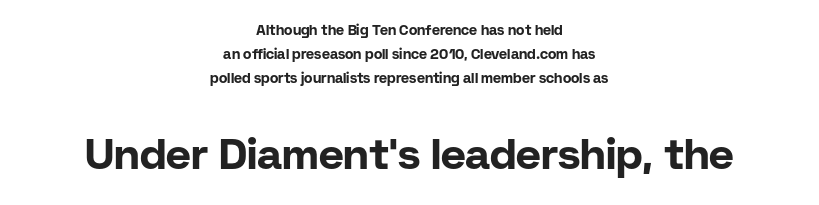
{"serif": "no", "italic": "no", "bold": "yes", "weight": "bold", "width": "normal", "stroke_contrast": "low", "x_height": "medium", "monospaced": "no", "underline": "no", "align": "center", "line_spacing": "normal", "line_spacing_ratio": 1.7, "letter_spacing": "normal", "letter_spacing_em": 0.0, "larger_block": "second", "size_ratio": 3.07, "glyph_px": 43}
